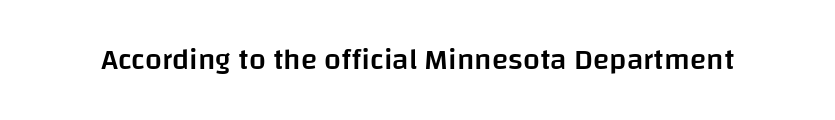
Q: Is the text bold? A: Semi-bold.
Q: Is the text italic (slanted)? A: No, it is upright.
Q: Is the typeface a serif or a sans-serif typeface? A: Sans-serif.
Q: Is the text underlined? A: No.
Q: Is the spacing between letters normal or unusually wide? A: Normal.
Q: Width (condensed, normal, or wide)? A: Normal.
Q: Stroke contrast? A: Low.
Q: x-height? A: Large.
Q: Monospaced? A: No.
